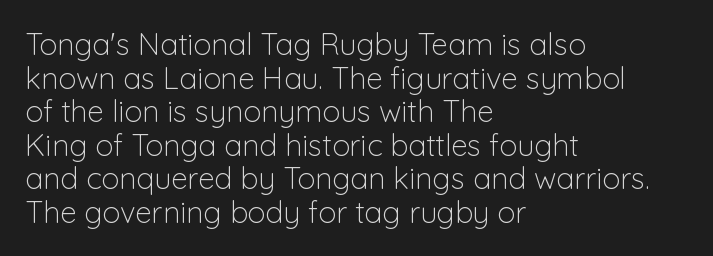
The image shows 30 px light sans-serif type, upright; set left-aligned, tight line spacing (1.12x), normal letter spacing, not underlined; low stroke contrast and a medium x-height.
